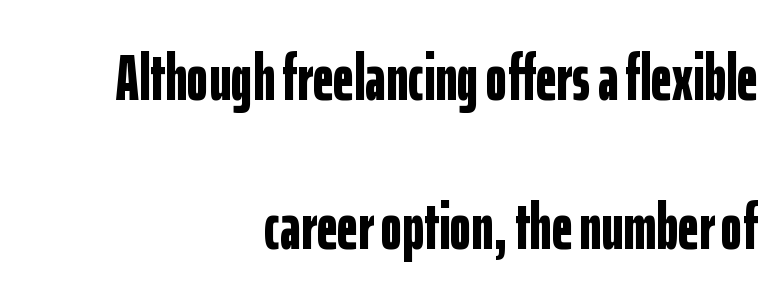
{"serif": "no", "italic": "no", "bold": "yes", "weight": "bold", "width": "condensed", "stroke_contrast": "low", "x_height": "medium", "monospaced": "no", "underline": "no", "align": "right", "line_spacing": "loose", "line_spacing_ratio": 2.29, "letter_spacing": "normal", "letter_spacing_em": 0.0, "glyph_px": 65}
